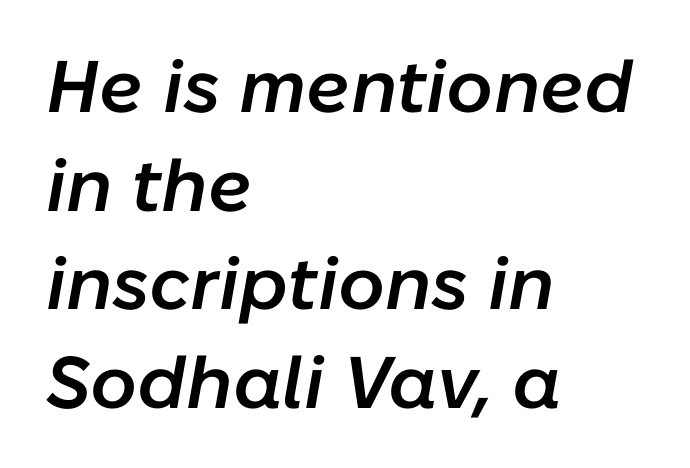
Notice how descenders clear the ascenders below comfortably — that's standard leading. You could not count columns in this text — the font is proportionally spaced. Visually the block forms a straight wall on the left and a jagged coastline on the right. Each word holds together tightly as a unit, with standard inter-letter gaps. A bare baseline throughout the passage. Compared with ordinary roman type, these characters are visibly tilted.
